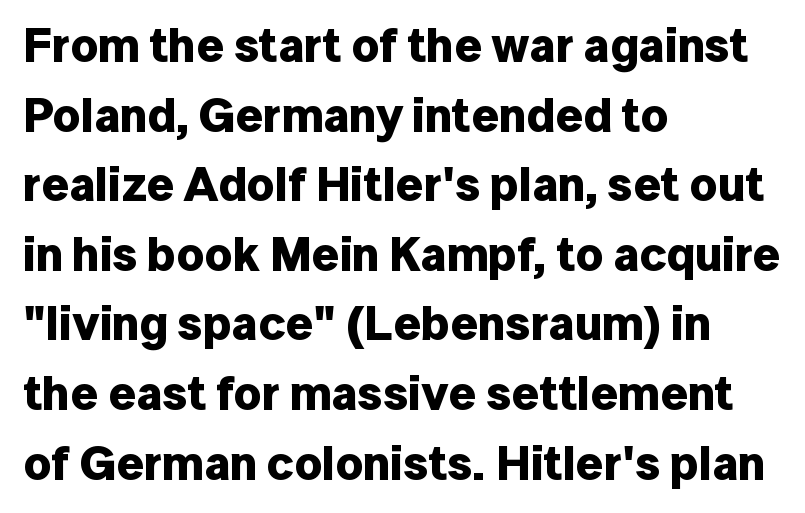
All the whitespace from short lines collects on the right. Is this a fixed-width face? No — the glyphs have proportional, varying widths. The designer left line spacing at the default. The glyphs are unaccompanied by any horizontal stroke below them. The passage shown is typeset with a sans-serif family. Each word holds together tightly as a unit, with standard inter-letter gaps.
